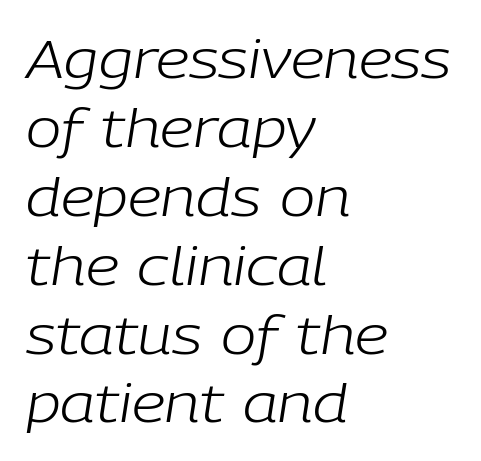
The image shows 53 px light type, italic (leaning right); set left-aligned, normal line spacing (1.3x), normal letter spacing, not underlined; low stroke contrast and a medium x-height.
